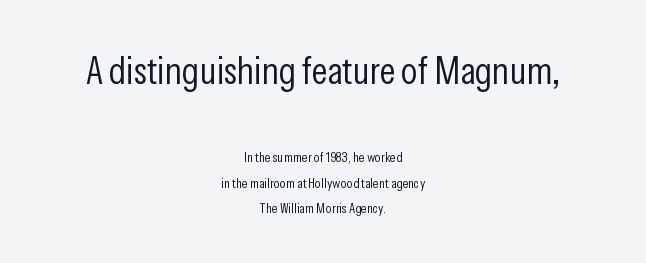
The whitespace from short lines is split evenly between both sides. Font category for this specimen: sans-serif. Posture: straight, roman, zero tilt. These glyphs show unthickened strokes, regular width or finer.
